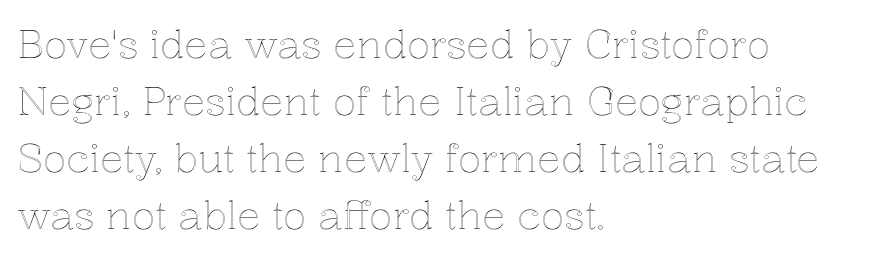
The passage shown is typed in a proportional face where columns would drift. Ascenders rise straight up at ninety degrees. Only glyphs here, with clear space below each row. Spacing between characters is what you'd get straight out of the box. If you drew a ruler down the left edge, every line would touch it.
